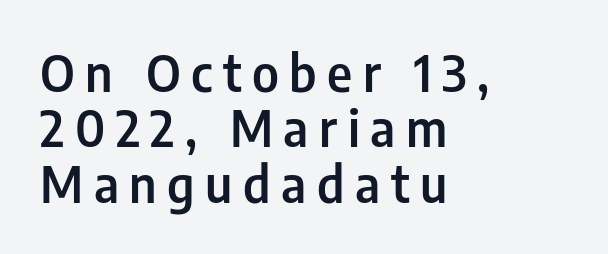
Q: Is the text bold? A: Semi-bold.
Q: Is the text italic (slanted)? A: No, it is upright.
Q: Is the typeface a serif or a sans-serif typeface? A: Sans-serif.
Q: Is the text underlined? A: No.
Q: How is the paragraph aligned? A: Left-aligned.
Q: Is the spacing between letters normal or unusually wide? A: Unusually wide.
Q: Is the spacing between lines tight, normal or loose? A: Tight.
Q: Width (condensed, normal, or wide)? A: Condensed.
Q: Stroke contrast? A: Low.
Q: x-height? A: Medium.
Q: Monospaced? A: No.
